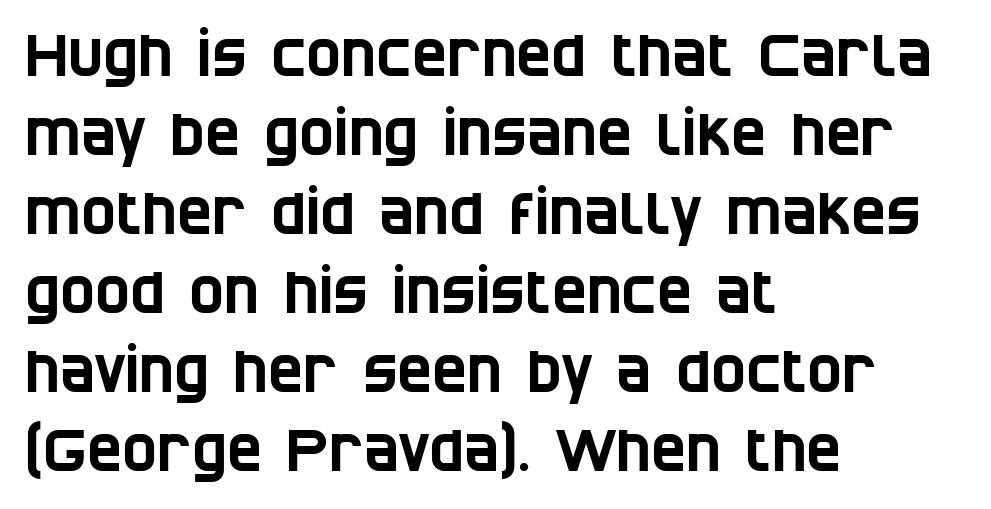
The image shows 59 px condensed sans-serif type; set left-aligned, normal line spacing (1.34x), normal letter spacing, not underlined; low stroke contrast and a large x-height.
